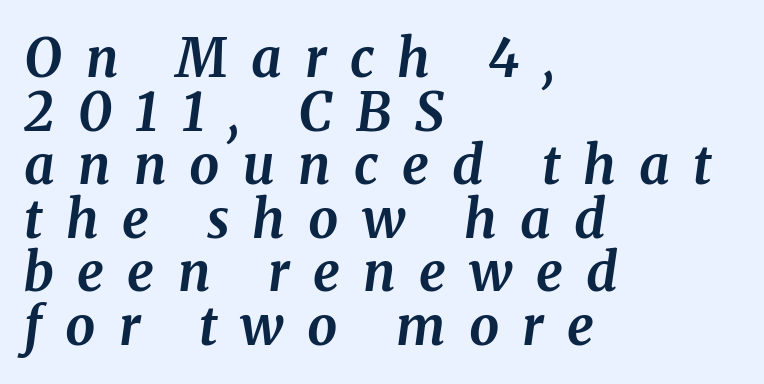
Tracking value appears strongly positive — letters spread wide. Varying glyph widths throughout — classic text-font behaviour. Stroke thickness is high; the sample reads as a true bold. The rendering uses a small line-height, squeezing the rows. The designer went with a serif here, giving each stem small feet.
